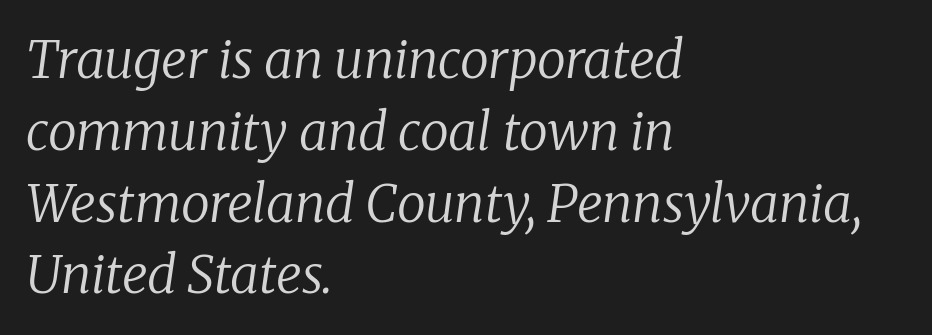
{"serif": "yes", "italic": "yes", "lean": "right", "slant_degrees": 8, "bold": "no", "weight": "regular", "width": "normal", "stroke_contrast": "low", "x_height": "medium", "monospaced": "no", "underline": "no", "align": "left", "line_spacing": "normal", "line_spacing_ratio": 1.38, "letter_spacing": "normal", "letter_spacing_em": 0.0, "glyph_px": 52}
